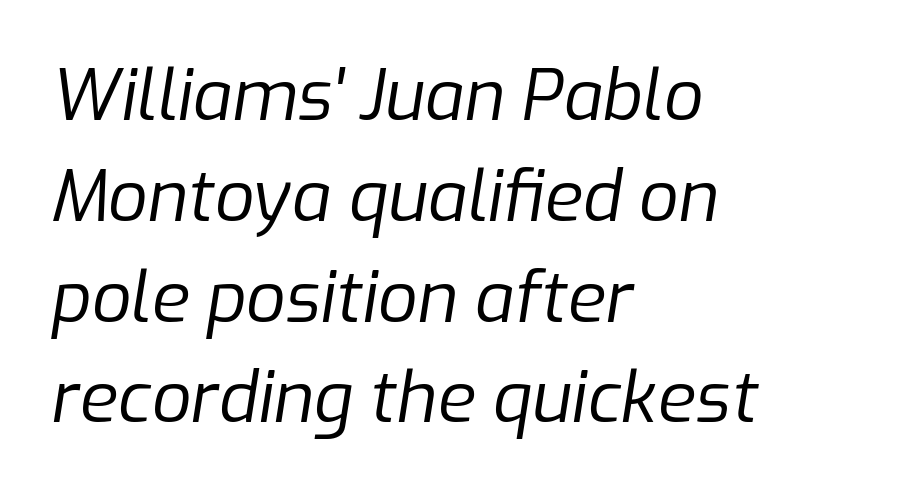
The image shows 70 px regular-weight type, italic (leaning right); set left-aligned, normal line spacing (1.44x), normal letter spacing, not underlined; low stroke contrast and a medium x-height.
